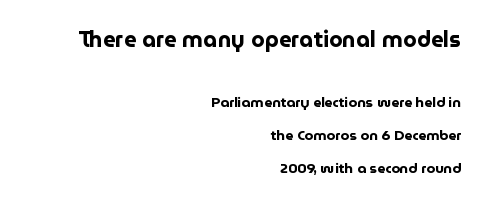
Q: Is the text bold? A: Yes.
Q: Is the text italic (slanted)? A: No, it is upright.
Q: Is the text underlined? A: No.
Q: How is the paragraph aligned? A: Right-aligned.
Q: Is the spacing between letters normal or unusually wide? A: Normal.
Q: Is the spacing between lines tight, normal or loose? A: Loose.
Q: Which block of text is set in a larger size, the first (top) or the second (bottom)? A: The first (top) one.
